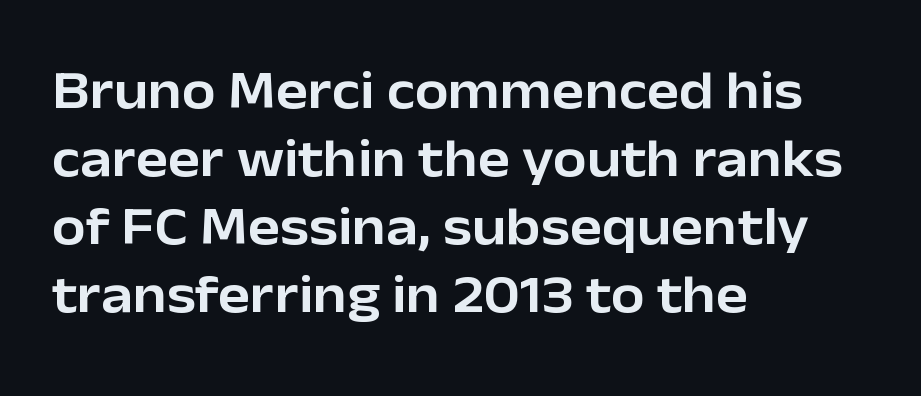
{"serif": "no", "italic": "no", "width": "normal", "stroke_contrast": "low", "x_height": "medium", "monospaced": "no", "underline": "no", "align": "left", "line_spacing": "normal", "line_spacing_ratio": 1.26, "letter_spacing": "normal", "letter_spacing_em": 0.0, "glyph_px": 54}
